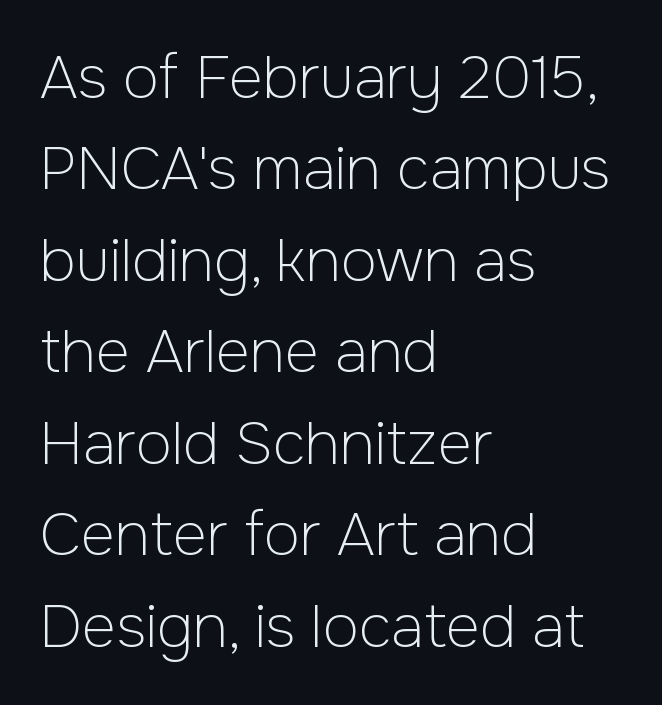
Q: Is the text bold? A: No.
Q: Is the text italic (slanted)? A: No, it is upright.
Q: Is the typeface a serif or a sans-serif typeface? A: Sans-serif.
Q: Is the text underlined? A: No.
Q: How is the paragraph aligned? A: Left-aligned.
Q: Is the spacing between letters normal or unusually wide? A: Normal.
Q: Is the spacing between lines tight, normal or loose? A: Normal.
Q: Width (condensed, normal, or wide)? A: Normal.
Q: Stroke contrast? A: Low.
Q: x-height? A: Medium.
Q: Monospaced? A: No.
